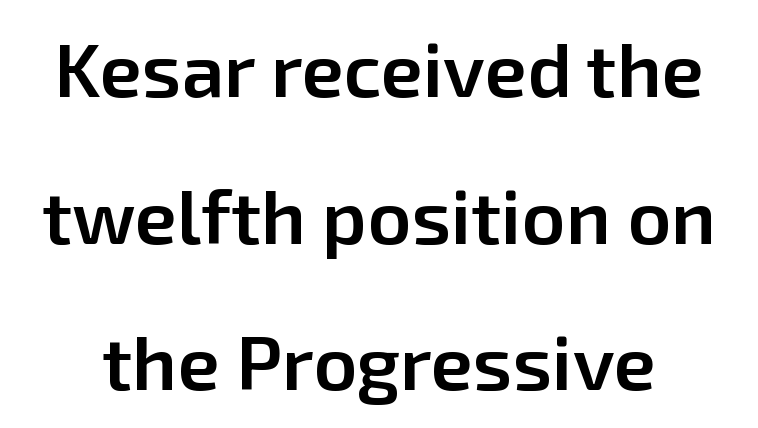
Q: Is the text bold? A: Semi-bold.
Q: Is the text italic (slanted)? A: No, it is upright.
Q: Is the typeface a serif or a sans-serif typeface? A: Sans-serif.
Q: Is the text underlined? A: No.
Q: Is the spacing between letters normal or unusually wide? A: Normal.
Q: Is the spacing between lines tight, normal or loose? A: Loose.
Q: Width (condensed, normal, or wide)? A: Normal.
Q: Stroke contrast? A: Low.
Q: x-height? A: Medium.
Q: Monospaced? A: No.
